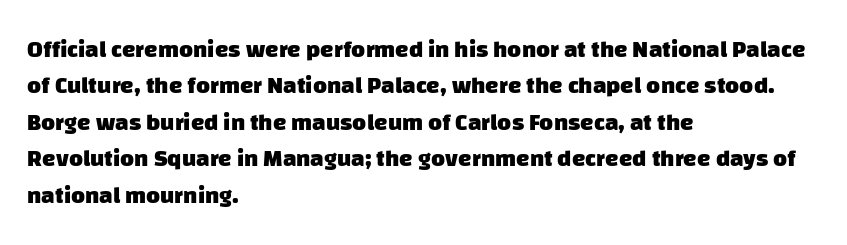
Q: Is the text bold? A: Yes.
Q: Is the text underlined? A: No.
Q: How is the paragraph aligned? A: Left-aligned.
Q: Is the spacing between letters normal or unusually wide? A: Normal.
Q: Is the spacing between lines tight, normal or loose? A: Normal.
